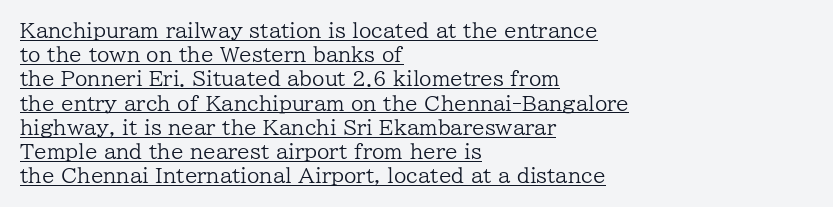
{"italic": "no", "bold": "no", "underline": "yes", "align": "left", "line_spacing_ratio": 1.21, "letter_spacing": "normal", "letter_spacing_em": 0.0, "glyph_px": 20}
